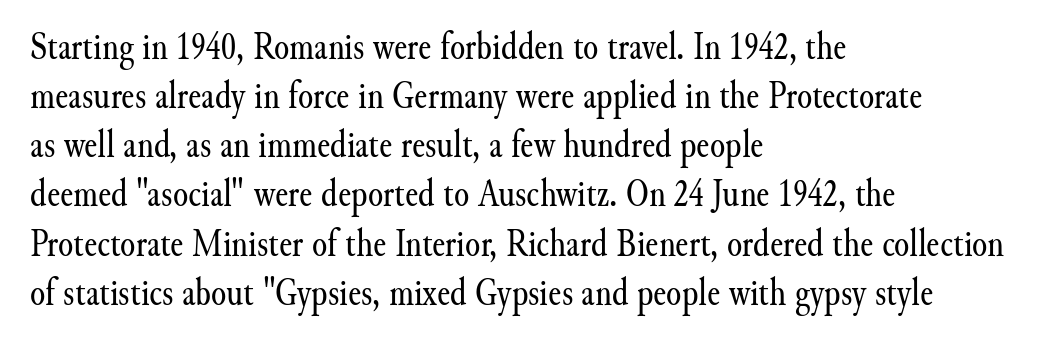
{"serif": "yes", "italic": "no", "bold": "no", "weight": "regular", "width": "normal", "stroke_contrast": "medium", "x_height": "small", "monospaced": "no", "underline": "no", "align": "left", "line_spacing": "normal", "line_spacing_ratio": 1.26, "letter_spacing": "normal", "letter_spacing_em": 0.0, "glyph_px": 39}
